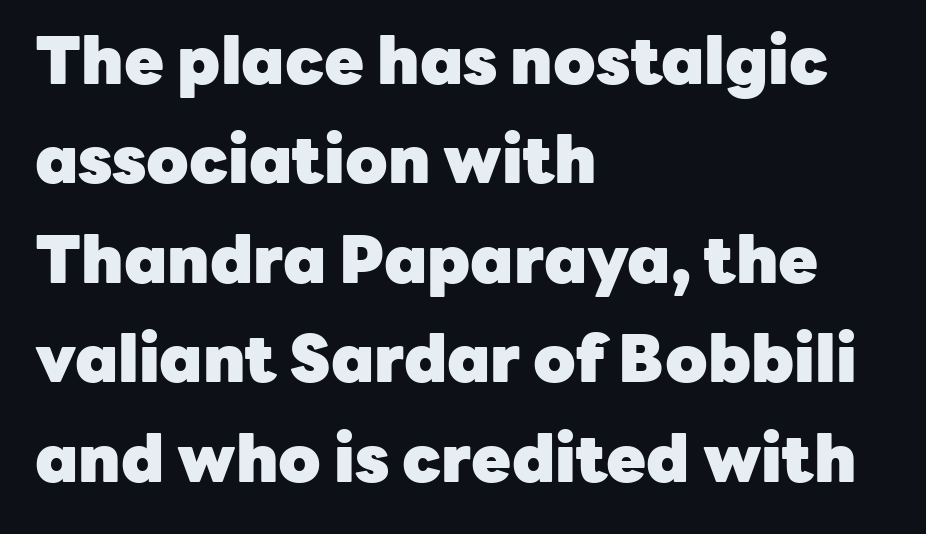
Q: Is the text bold? A: Yes.
Q: Is the text italic (slanted)? A: No, it is upright.
Q: Is the typeface a serif or a sans-serif typeface? A: Sans-serif.
Q: Is the text underlined? A: No.
Q: How is the paragraph aligned? A: Left-aligned.
Q: Is the spacing between letters normal or unusually wide? A: Normal.
Q: Is the spacing between lines tight, normal or loose? A: Normal.
Q: Width (condensed, normal, or wide)? A: Normal.
Q: Stroke contrast? A: Low.
Q: x-height? A: Medium.
Q: Monospaced? A: No.
